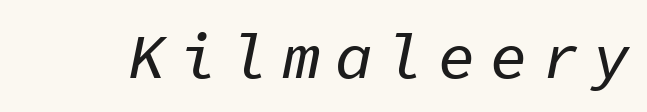
A bare baseline throughout the passage. It's the slanting kind of type. Think of a typewriter: that constant character pitch is what you see here. Here the glyphs are tracked loosely, breaking word shapes into spaced letters.
